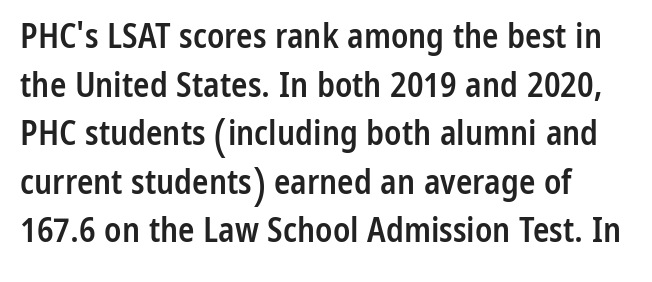
The image shows 34 px semibold, condensed sans-serif type, upright; set normal line spacing (1.43x), normal letter spacing, not underlined; low stroke contrast and a medium x-height.
